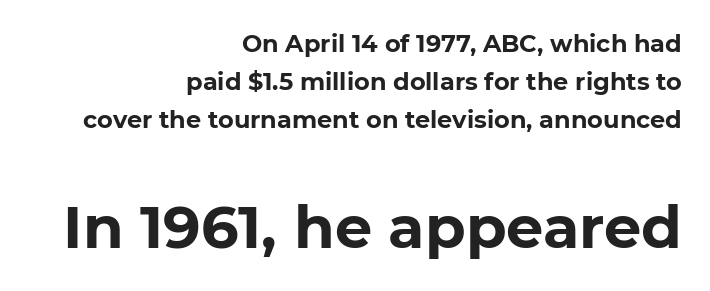
Q: Is the text bold? A: Yes.
Q: Is the text italic (slanted)? A: No, it is upright.
Q: Is the typeface a serif or a sans-serif typeface? A: Sans-serif.
Q: Is the text underlined? A: No.
Q: How is the paragraph aligned? A: Right-aligned.
Q: Is the spacing between letters normal or unusually wide? A: Normal.
Q: Is the spacing between lines tight, normal or loose? A: Normal.
Q: Which block of text is set in a larger size, the first (top) or the second (bottom)? A: The second (bottom) one.
Q: Width (condensed, normal, or wide)? A: Normal.
Q: Stroke contrast? A: Low.
Q: x-height? A: Medium.
Q: Monospaced? A: No.
